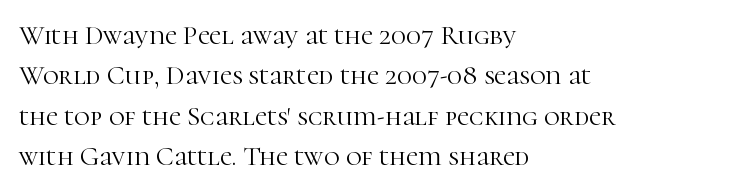
{"italic": "no", "bold": "no", "underline": "no", "align": "left", "line_spacing": "normal", "line_spacing_ratio": 1.5, "letter_spacing": "normal", "letter_spacing_em": 0.0, "glyph_px": 27}
